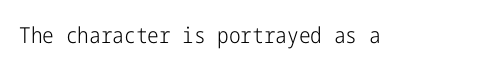
The image shows 22 px text type, upright; set normal letter spacing, not underlined.
